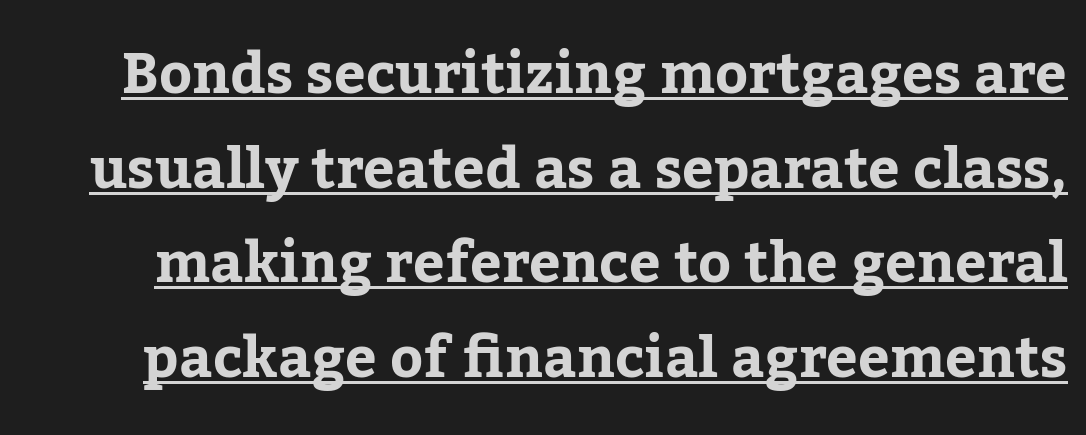
The image shows 56 px serif type, upright; set normal line spacing (1.69x), normal letter spacing, underlined; low stroke contrast and a medium x-height.
